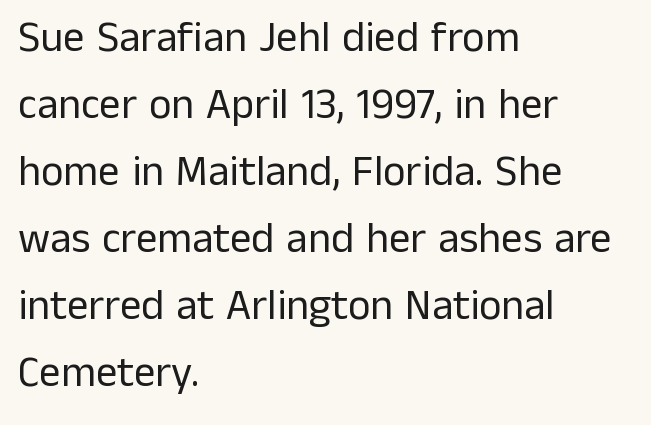
Q: Is the text bold? A: No.
Q: Is the text italic (slanted)? A: No, it is upright.
Q: Is the typeface a serif or a sans-serif typeface? A: Sans-serif.
Q: Is the text underlined? A: No.
Q: How is the paragraph aligned? A: Left-aligned.
Q: Is the spacing between letters normal or unusually wide? A: Normal.
Q: Is the spacing between lines tight, normal or loose? A: Normal.
Q: Width (condensed, normal, or wide)? A: Normal.
Q: Stroke contrast? A: Low.
Q: x-height? A: Medium.
Q: Monospaced? A: No.
